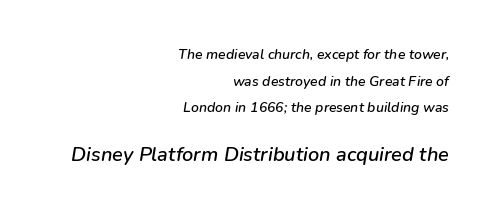
The image shows 20 px text type, italic (leaning right); set right-aligned, loose line spacing (1.9x), normal letter spacing, not underlined; the second (bottom) block is 1.43x larger.
